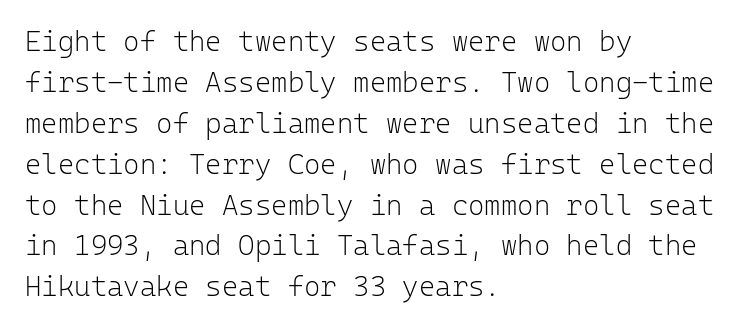
Q: Is the text bold? A: No.
Q: Is the text italic (slanted)? A: No, it is upright.
Q: Is the typeface a serif or a sans-serif typeface? A: Sans-serif.
Q: Is the text underlined? A: No.
Q: How is the paragraph aligned? A: Left-aligned.
Q: Is the spacing between letters normal or unusually wide? A: Normal.
Q: Is the spacing between lines tight, normal or loose? A: Normal.
Q: Width (condensed, normal, or wide)? A: Normal.
Q: Stroke contrast? A: Low.
Q: x-height? A: Medium.
Q: Monospaced? A: Yes.
